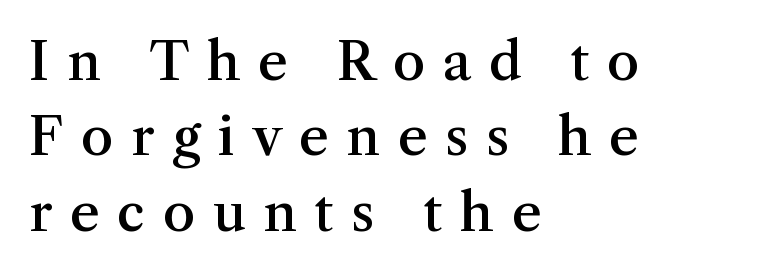
{"serif": "yes", "italic": "no", "bold": "semi", "weight": "semibold", "width": "normal", "stroke_contrast": "medium", "x_height": "medium", "monospaced": "no", "underline": "no", "align": "left", "line_spacing": "normal", "line_spacing_ratio": 1.45, "letter_spacing": "wide", "letter_spacing_em": 0.34, "glyph_px": 52}
